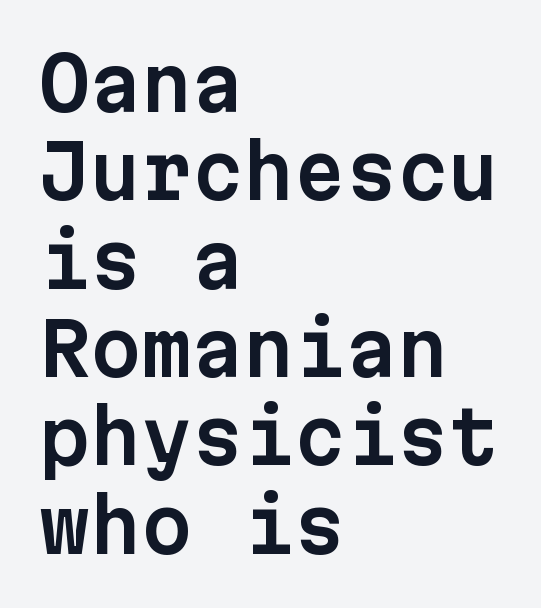
The image shows 73 px sans-serif type, upright, monospaced; set left-aligned, line spacing 1.21x, normal letter spacing, not underlined; low stroke contrast and a medium x-height.
